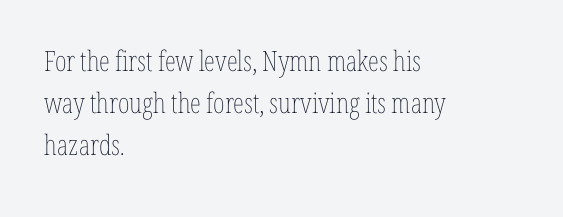
The image shows 28 px thin, condensed type, upright; set left-aligned, normal line spacing (1.5x), normal letter spacing, not underlined; low stroke contrast and a medium x-height.
